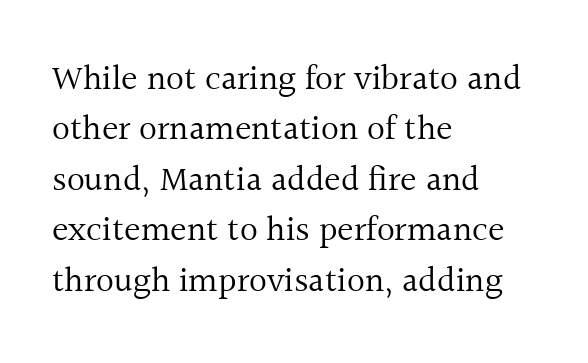
The image shows 35 px regular-weight serif type, upright; set left-aligned, normal line spacing (1.44x), normal letter spacing, not underlined; a medium x-height.
